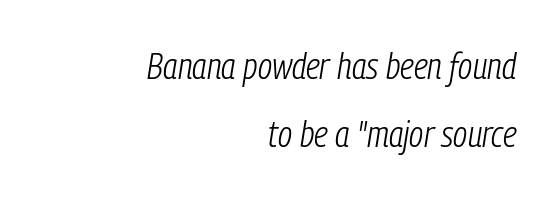
{"italic": "yes", "lean": "right", "slant_degrees": 9, "bold": "no", "weight": "light", "width": "condensed", "stroke_contrast": "low", "x_height": "medium", "monospaced": "no", "underline": "no", "align": "right", "line_spacing_ratio": 1.85, "letter_spacing": "normal", "letter_spacing_em": 0.0, "glyph_px": 37}
